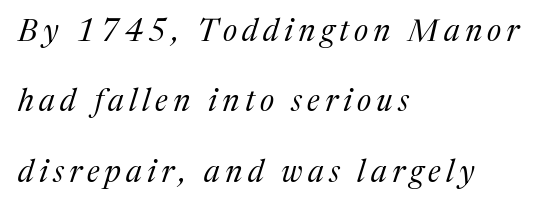
These lines stand farther apart than default settings would place them. Proportional: the letters do not fall into vertical columns. Has an underline been added? It has not. Is this a heavy cut? Hardly; it is regular or lighter. Observe the lean: these are italic letterforms. The letters carry serifs — small finishing strokes at the ends of their stems.
